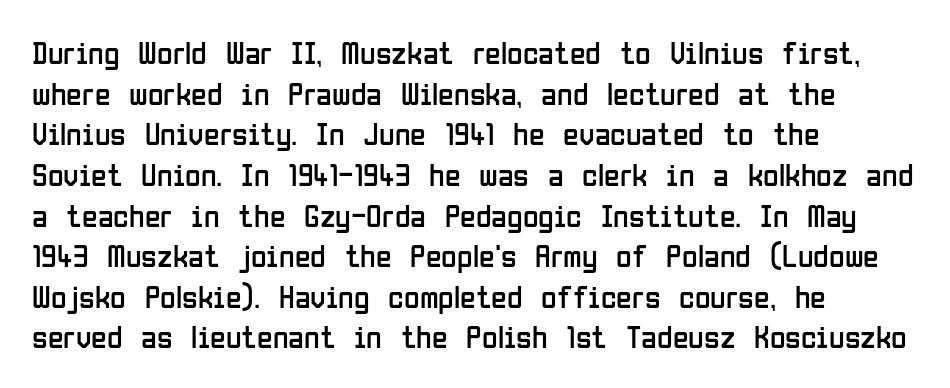
The image shows 32 px regular-weight, condensed sans-serif type, upright; set left-aligned, normal line spacing (1.27x), normal letter spacing, not underlined; low stroke contrast and a medium x-height.
